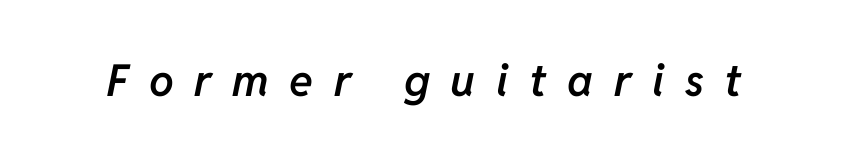
The passage shown has open, widely tracked lettering throughout. These lines carry some extra weight — a demibold, not a full bold. These lines were composed using italics. Beneath every word, the page is bare. Each letter keeps its own natural width here, so spacing adapts to shape.
